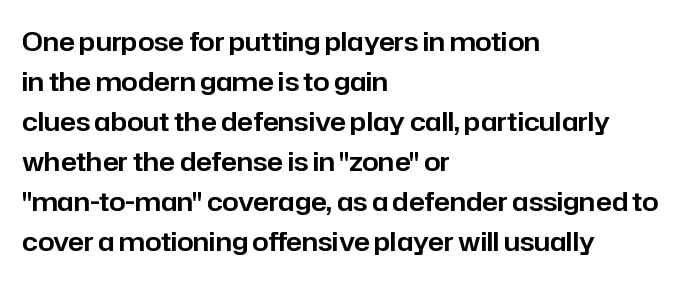
The image shows 26 px text type, upright; set left-aligned, normal line spacing (1.54x), normal letter spacing, not underlined.
